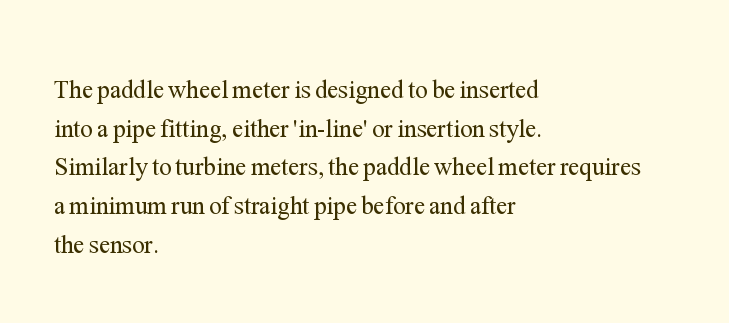
{"italic": "no", "bold": "no", "underline": "no", "align": "left", "line_spacing": "normal", "line_spacing_ratio": 1.55, "letter_spacing": "normal", "letter_spacing_em": 0.0, "glyph_px": 25}
